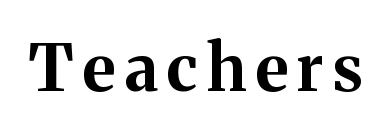
The image shows 65 px bold serif type, upright; set not underlined; medium stroke contrast and a medium x-height.
